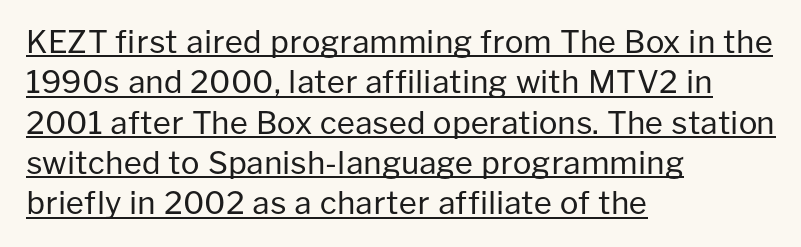
Q: Is the text bold? A: No.
Q: Is the text italic (slanted)? A: No, it is upright.
Q: Is the typeface a serif or a sans-serif typeface? A: Sans-serif.
Q: Is the text underlined? A: Yes.
Q: How is the paragraph aligned? A: Left-aligned.
Q: Is the spacing between letters normal or unusually wide? A: Normal.
Q: Is the spacing between lines tight, normal or loose? A: Normal.
Q: Width (condensed, normal, or wide)? A: Normal.
Q: Stroke contrast? A: Low.
Q: x-height? A: Medium.
Q: Monospaced? A: No.
